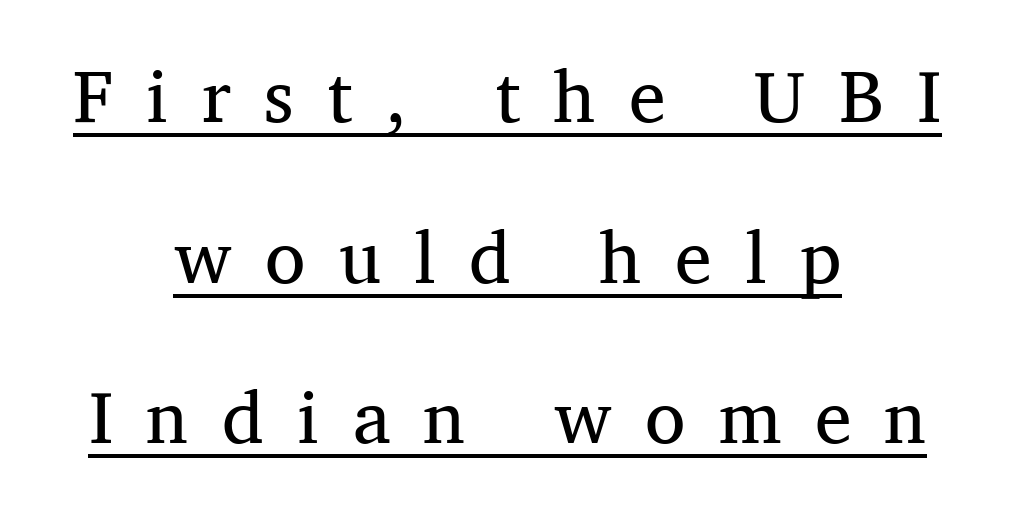
{"serif": "yes", "italic": "no", "bold": "no", "weight": "regular", "width": "normal", "stroke_contrast": "medium", "x_height": "medium", "monospaced": "no", "underline": "yes", "align": "center", "line_spacing": "loose", "line_spacing_ratio": 2.17, "letter_spacing": "wide", "letter_spacing_em": 0.45, "glyph_px": 74}
